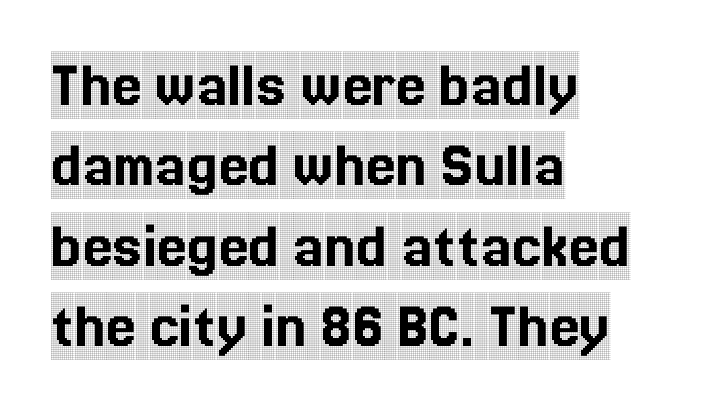
{"serif": "yes", "italic": "no", "width": "condensed", "x_height": "large", "monospaced": "no", "underline": "no", "align": "left", "line_spacing_ratio": 1.2, "letter_spacing": "normal", "letter_spacing_em": 0.0, "glyph_px": 67}
